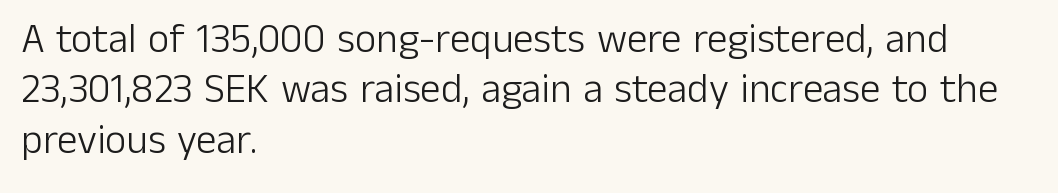
The image shows 41 px light sans-serif type, upright; set left-aligned, line spacing 1.23x, normal letter spacing, not underlined; low stroke contrast and a medium x-height.
